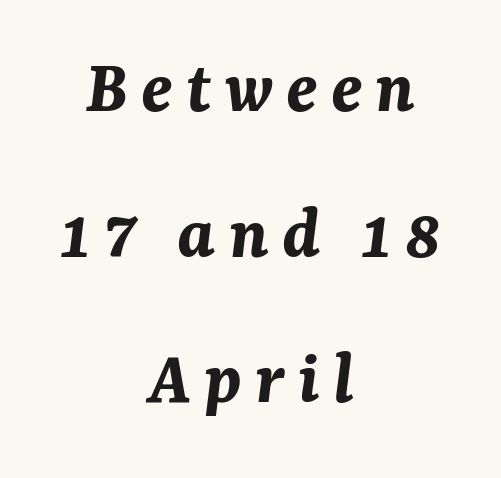
{"italic": "yes", "lean": "right", "slant_degrees": 7, "bold": "yes", "weight": "bold", "width": "normal", "stroke_contrast": "medium", "x_height": "medium", "monospaced": "no", "underline": "no", "align": "center", "line_spacing_ratio": 1.89, "glyph_px": 77}
